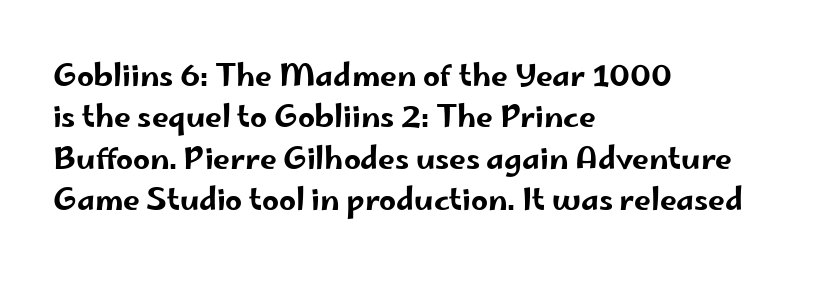
The image shows 30 px wide sans-serif type, upright; set left-aligned, normal line spacing (1.38x), normal letter spacing, not underlined; low stroke contrast and a small x-height.
